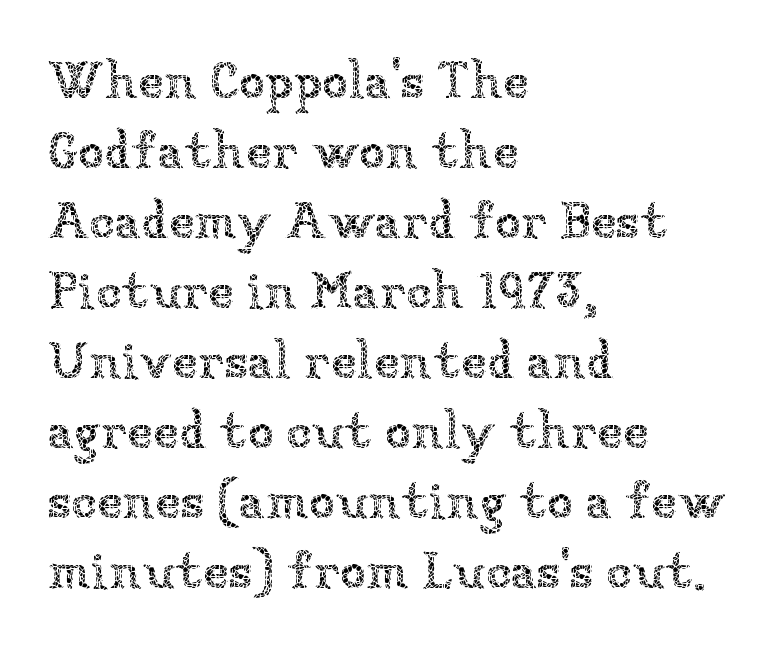
Q: Is the text bold? A: No.
Q: Is the text italic (slanted)? A: No, it is upright.
Q: Is the text underlined? A: No.
Q: How is the paragraph aligned? A: Left-aligned.
Q: Is the spacing between letters normal or unusually wide? A: Normal.
Q: Is the spacing between lines tight, normal or loose? A: Normal.
Q: Width (condensed, normal, or wide)? A: Normal.
Q: Stroke contrast? A: Low.
Q: x-height? A: Medium.
Q: Monospaced? A: No.
